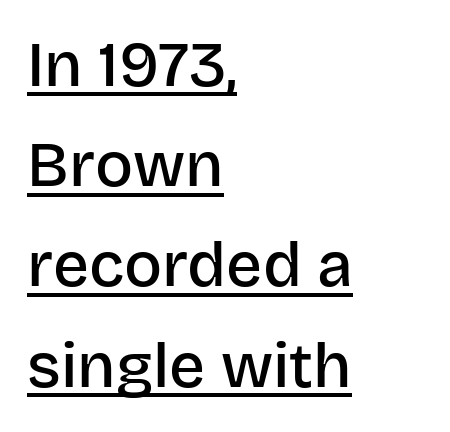
{"serif": "no", "italic": "no", "bold": "semi", "weight": "semibold", "width": "normal", "stroke_contrast": "low", "x_height": "large", "monospaced": "no", "underline": "yes", "align": "left", "line_spacing": "normal", "line_spacing_ratio": 1.59, "letter_spacing": "normal", "letter_spacing_em": 0.0, "glyph_px": 63}
